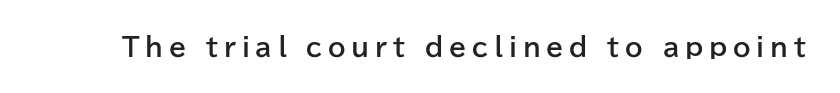
Q: Is the text bold? A: Yes.
Q: Is the text italic (slanted)? A: No, it is upright.
Q: Is the text underlined? A: No.
Q: Is the spacing between letters normal or unusually wide? A: Unusually wide.
